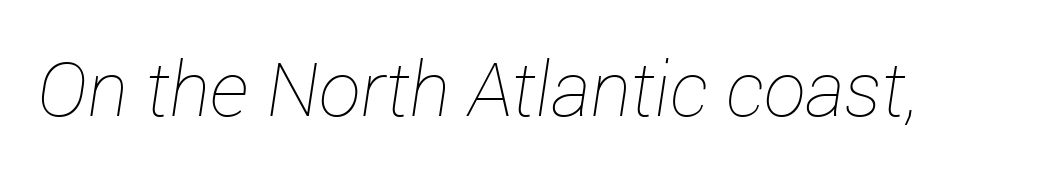
The image shows 75 px thin type, italic (leaning right); set normal letter spacing, not underlined; low stroke contrast and a medium x-height.
